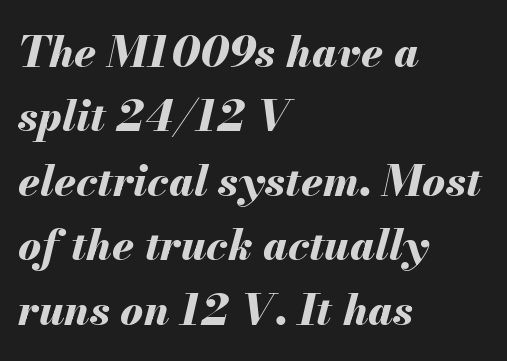
{"italic": "yes", "lean": "right", "slant_degrees": 13, "bold": "yes", "weight": "bold", "width": "normal", "stroke_contrast": "medium", "x_height": "small", "monospaced": "no", "underline": "no", "align": "left", "line_spacing": "normal", "line_spacing_ratio": 1.5, "letter_spacing": "normal", "letter_spacing_em": 0.0, "glyph_px": 43}
